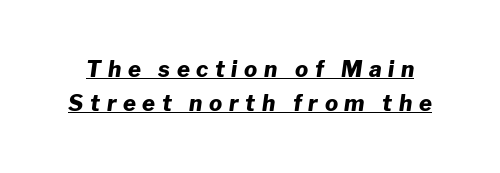
Q: Is the text bold? A: Yes.
Q: Is the text italic (slanted)? A: Yes, it leans right by about 8 degrees.
Q: Is the text underlined? A: Yes.
Q: Is the spacing between letters normal or unusually wide? A: Unusually wide.
Q: Is the spacing between lines tight, normal or loose? A: Normal.
